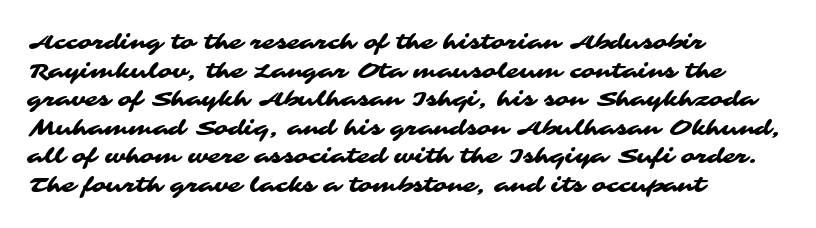
Q: Is the text underlined? A: No.
Q: How is the paragraph aligned? A: Left-aligned.
Q: Is the spacing between letters normal or unusually wide? A: Normal.
Q: Is the spacing between lines tight, normal or loose? A: Normal.
